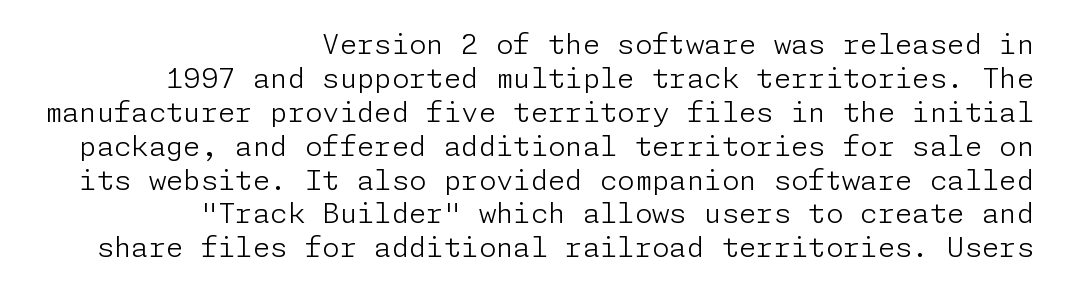
The image shows 28 px light sans-serif type, upright; set right-aligned, line spacing 1.21x, normal letter spacing, not underlined; low stroke contrast and a medium x-height.
